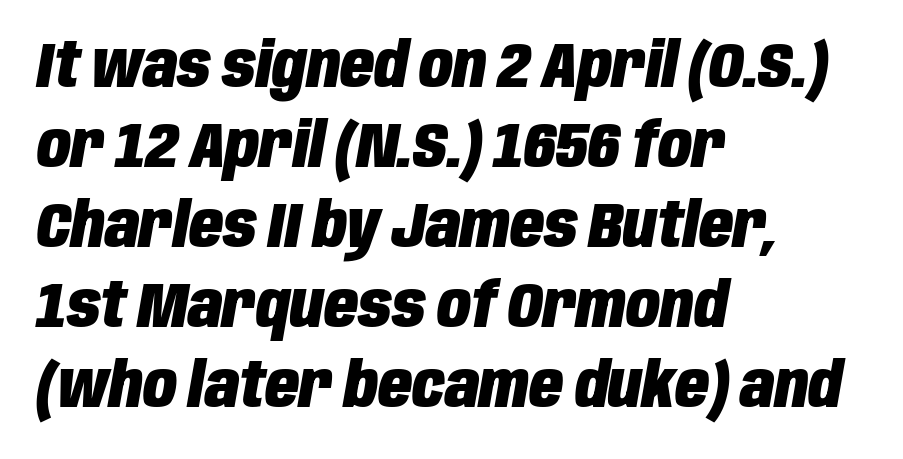
The image shows 62 px heavy, condensed type, italic (leaning right); set left-aligned, normal line spacing (1.29x), normal letter spacing, not underlined; low stroke contrast and a large x-height.
